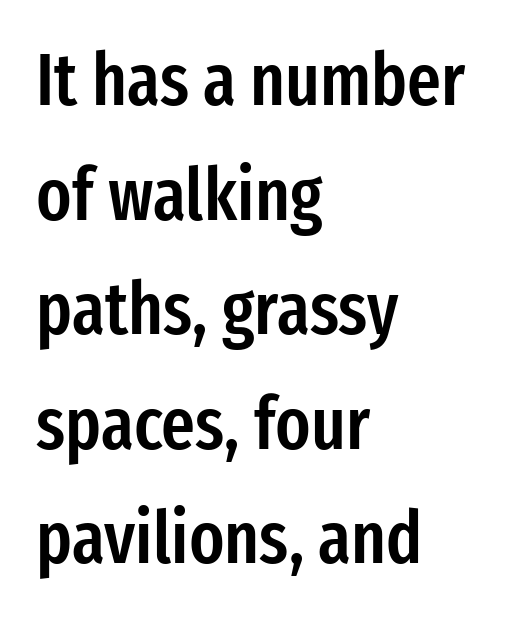
{"serif": "no", "italic": "no", "bold": "semi", "weight": "semibold", "width": "condensed", "stroke_contrast": "low", "x_height": "medium", "monospaced": "no", "underline": "no", "align": "left", "line_spacing": "normal", "line_spacing_ratio": 1.57, "letter_spacing": "normal", "letter_spacing_em": 0.0, "glyph_px": 73}
